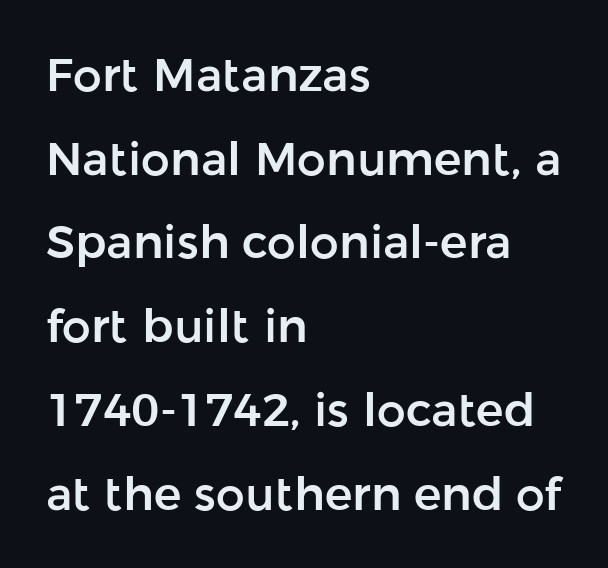
Q: Is the text italic (slanted)? A: No, it is upright.
Q: Is the typeface a serif or a sans-serif typeface? A: Sans-serif.
Q: Is the text underlined? A: No.
Q: How is the paragraph aligned? A: Left-aligned.
Q: Is the spacing between letters normal or unusually wide? A: Normal.
Q: Width (condensed, normal, or wide)? A: Normal.
Q: Stroke contrast? A: Low.
Q: x-height? A: Medium.
Q: Monospaced? A: No.
